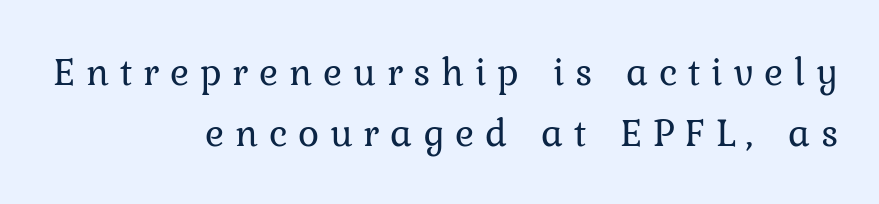
Small tapered or slab feet sit at the stroke ends, so this counts as serif. A typesetter would call this proportional, since set widths differ per character. The space directly below the letters is spotless. Weight: regular or lighter. The lettering stays uniformly vertical, giving the passage a roman look. Is the block centered? No — it sits flush against the right margin.
